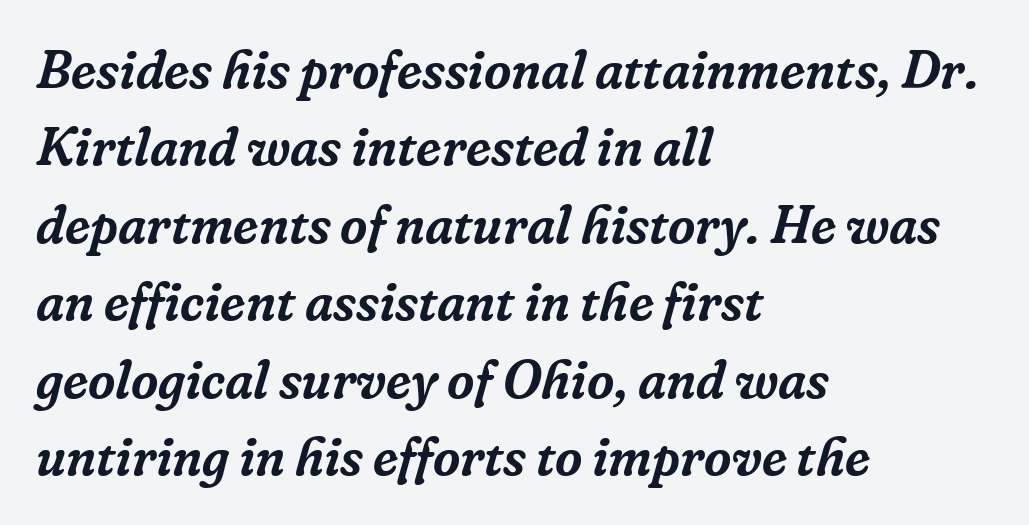
{"serif": "yes", "italic": "yes", "lean": "right", "slant_degrees": 16, "width": "normal", "stroke_contrast": "low", "x_height": "medium", "monospaced": "no", "underline": "no", "align": "left", "line_spacing": "normal", "line_spacing_ratio": 1.46, "letter_spacing": "normal", "letter_spacing_em": 0.0, "glyph_px": 53}
